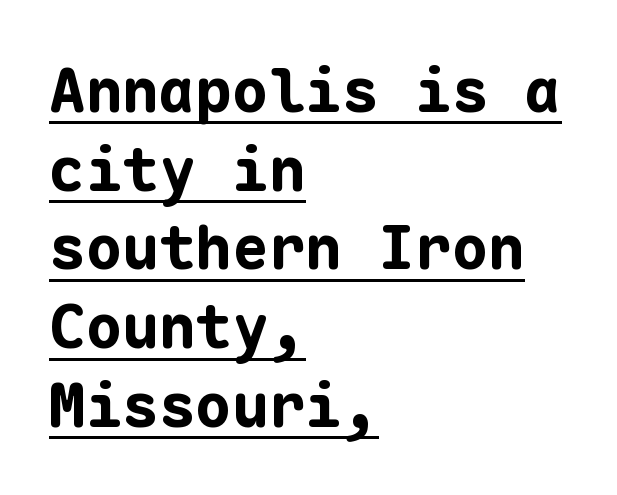
The axis of the letterforms is exactly vertical. The letters carry no serifs — their stems end cleanly without finishing strokes. Here the glyphs are tracked normally, forming tight word shapes. The lettering is marked with a stroke running underneath it. A full-strength bold gives these letters their thick strokes.
